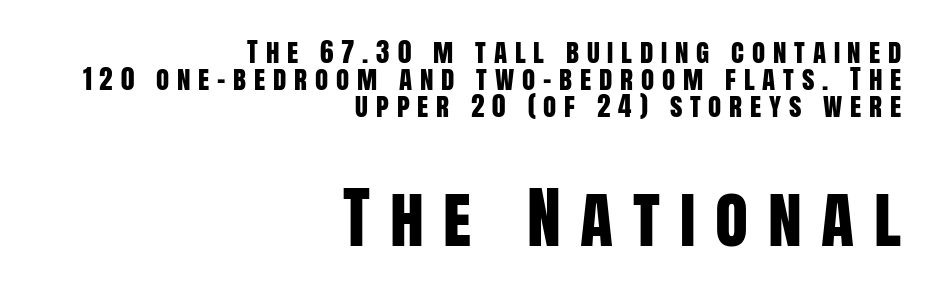
The image shows 68 px condensed sans-serif type, upright; set right-aligned, tight line spacing (1.0x), unusually wide letter spacing (+0.29 em), not underlined; the second (bottom) block is 2.52x larger; low stroke contrast and a large x-height.
